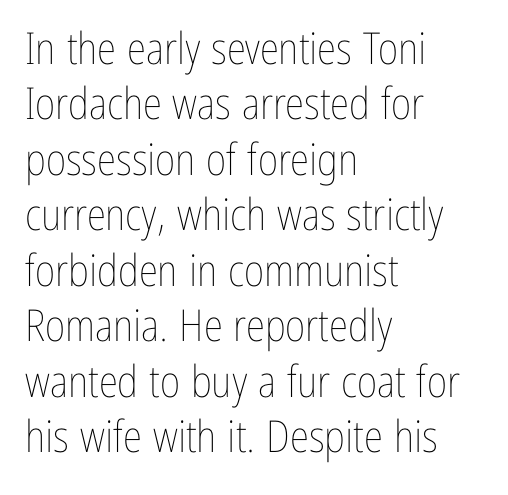
{"italic": "no", "bold": "no", "weight": "thin", "width": "condensed", "stroke_contrast": "low", "x_height": "medium", "monospaced": "no", "underline": "no", "align": "left", "line_spacing": "normal", "line_spacing_ratio": 1.26, "letter_spacing": "normal", "letter_spacing_em": 0.0, "glyph_px": 44}
